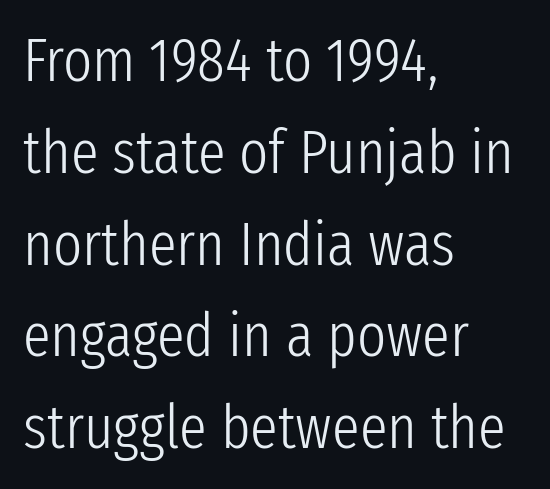
Ordinary non-slanted type is in use. These lines sit exactly where default settings would place them. The glyphs in this specimen are sans serif. A student would call this left alignment; a typographer would say flush left, rag right.
